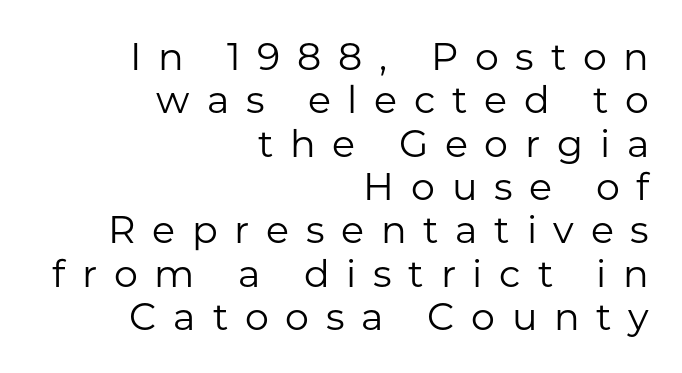
{"serif": "no", "italic": "no", "bold": "no", "weight": "regular", "width": "normal", "stroke_contrast": "low", "x_height": "medium", "monospaced": "no", "underline": "no", "align": "right", "line_spacing": "tight", "line_spacing_ratio": 1.14, "letter_spacing": "wide", "letter_spacing_em": 0.44, "glyph_px": 38}
